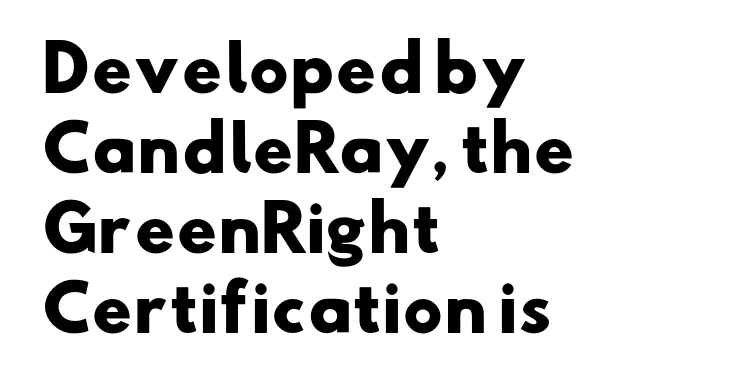
The image shows 62 px heavy, wide sans-serif type; set left-aligned, normal line spacing (1.29x), normal letter spacing, not underlined; low stroke contrast and a small x-height.
